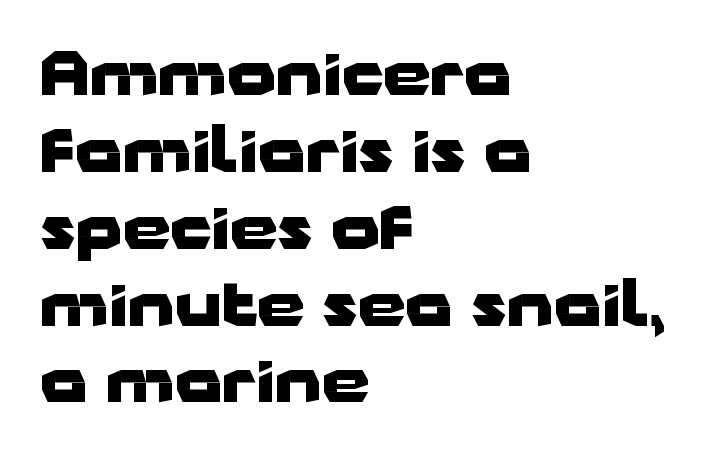
Q: Is the text bold? A: Yes.
Q: Is the text italic (slanted)? A: No, it is upright.
Q: Is the typeface a serif or a sans-serif typeface? A: Sans-serif.
Q: Is the text underlined? A: No.
Q: How is the paragraph aligned? A: Left-aligned.
Q: Is the spacing between letters normal or unusually wide? A: Normal.
Q: Is the spacing between lines tight, normal or loose? A: Normal.
Q: Width (condensed, normal, or wide)? A: Wide.
Q: Stroke contrast? A: Low.
Q: x-height? A: Medium.
Q: Monospaced? A: No.
